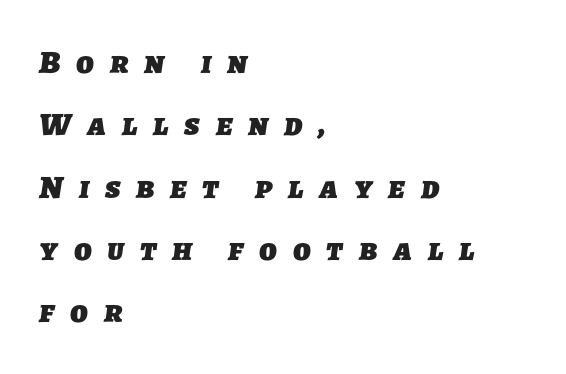
Think of a printed novel: that variable character pitch is what you see here. Words appear elongated and porous because spacing is wide. Just letters on the line, the space beneath them empty. Weight check: bold — yes, fully. The font family rendered here belongs to the sans-serif group. These lines stack with their left ends in a neat column.
